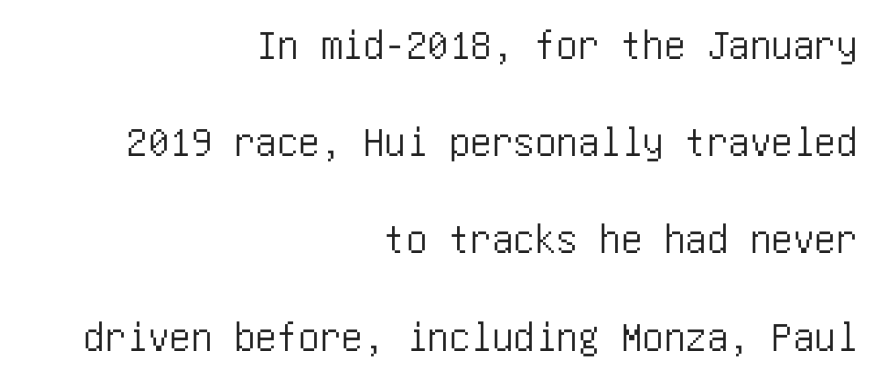
Is there any slant? The stems are plumb. The face used here is a sans, in the tradition of grotesques and geometrics. The zone under the glyphs is completely vacant. Compared with a flush-left layout, this one pins lines to the opposite, right side.
